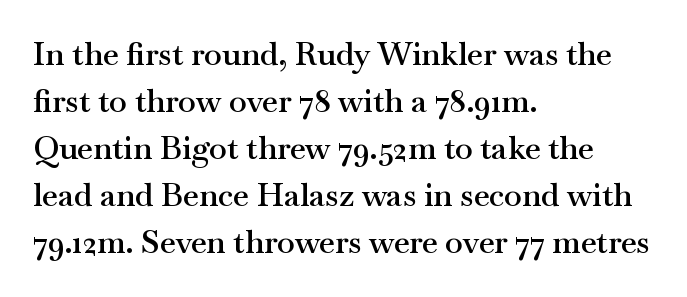
{"serif": "yes", "italic": "no", "bold": "semi", "weight": "semibold", "width": "wide", "stroke_contrast": "medium", "x_height": "small", "monospaced": "no", "underline": "no", "align": "left", "line_spacing": "normal", "line_spacing_ratio": 1.47, "letter_spacing": "normal", "letter_spacing_em": 0.0, "glyph_px": 32}
